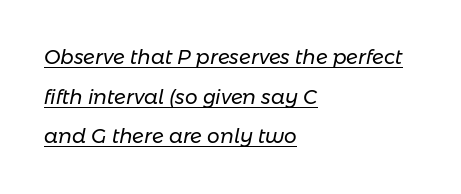
The image shows 20 px text type, italic (leaning right); set left-aligned, loose line spacing (1.98x), normal letter spacing, underlined.
